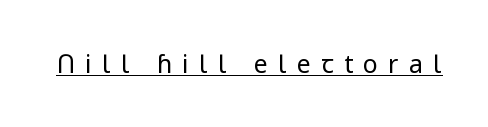
The font sits on the lighter half of the weight spectrum, regular included. Between one letter and the next there's a generous, obvious gap. Descenders here cross a horizontal rule under the line. Every stem runs plumb, perpendicular to the baseline.
